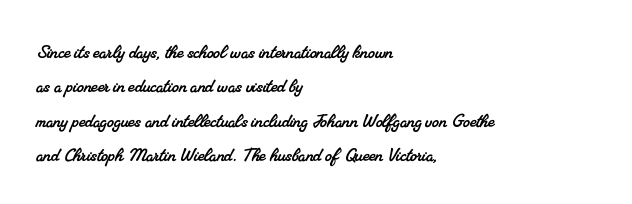
{"underline": "no", "align": "left", "line_spacing": "normal", "line_spacing_ratio": 1.56, "letter_spacing": "normal", "letter_spacing_em": 0.0, "glyph_px": 22}
